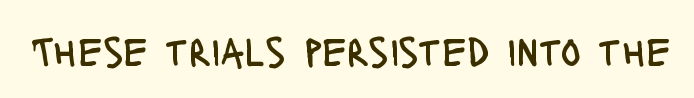
Q: Is the text bold? A: No.
Q: Is the text italic (slanted)? A: No, it is upright.
Q: Is the typeface a serif or a sans-serif typeface? A: Sans-serif.
Q: Is the text underlined? A: No.
Q: Is the spacing between letters normal or unusually wide? A: Normal.
Q: Width (condensed, normal, or wide)? A: Condensed.
Q: Stroke contrast? A: Low.
Q: x-height? A: Large.
Q: Monospaced? A: No.
